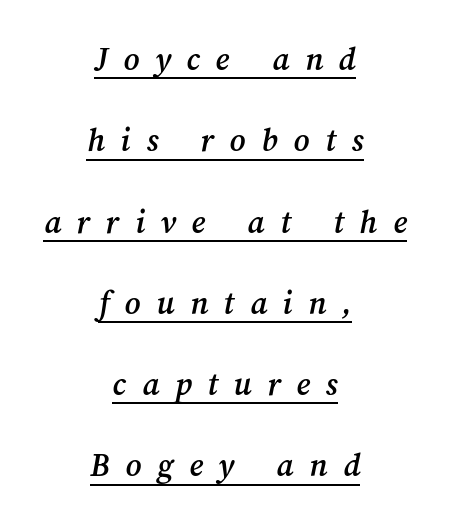
The image shows 34 px text type; set centered, loose line spacing (2.39x), unusually wide letter spacing (+0.46 em), underlined; medium stroke contrast and a medium x-height.
